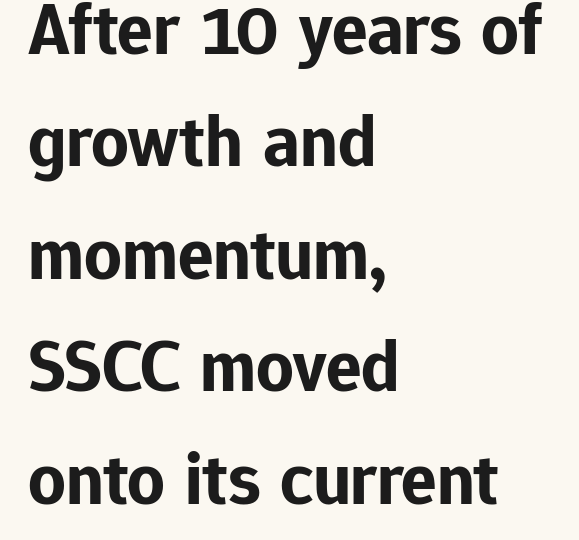
The image shows 74 px bold sans-serif type, upright; set left-aligned, normal line spacing (1.52x), normal letter spacing, not underlined; low stroke contrast and a medium x-height.
